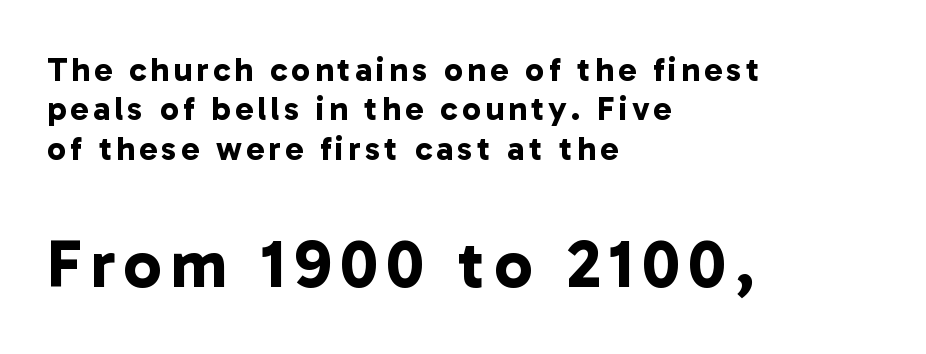
Type size steps up from the first block to the second. Heft: maximum for text — a bold. Is this a sans? Yes — the strokes have no serifs. All the whitespace from short lines collects on the right. The strip under each line holds only bare page. Think of a printed novel: that variable character pitch is what you see here.
